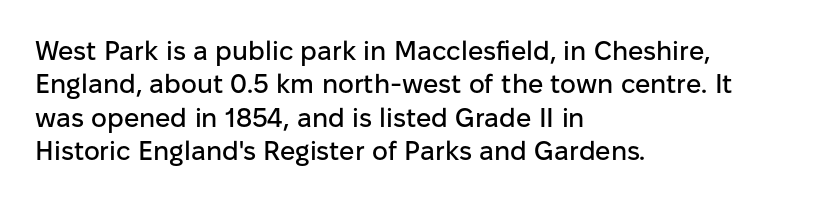
Q: Is the text italic (slanted)? A: No, it is upright.
Q: Is the text underlined? A: No.
Q: How is the paragraph aligned? A: Left-aligned.
Q: Is the spacing between letters normal or unusually wide? A: Normal.
